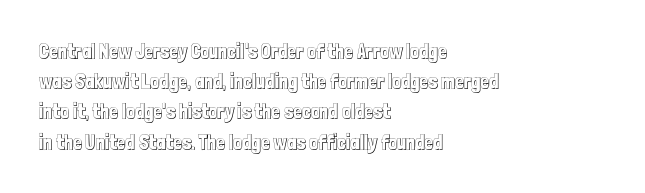
Words float on clear page, feet unadorned. Quick note: not italic, upright. Is there much room between lines? A standard amount, neither cramped nor airy. This sample is left-justified, so line endings fall wherever the words run out. Between one letter and the next there's only the usual sliver of space.
